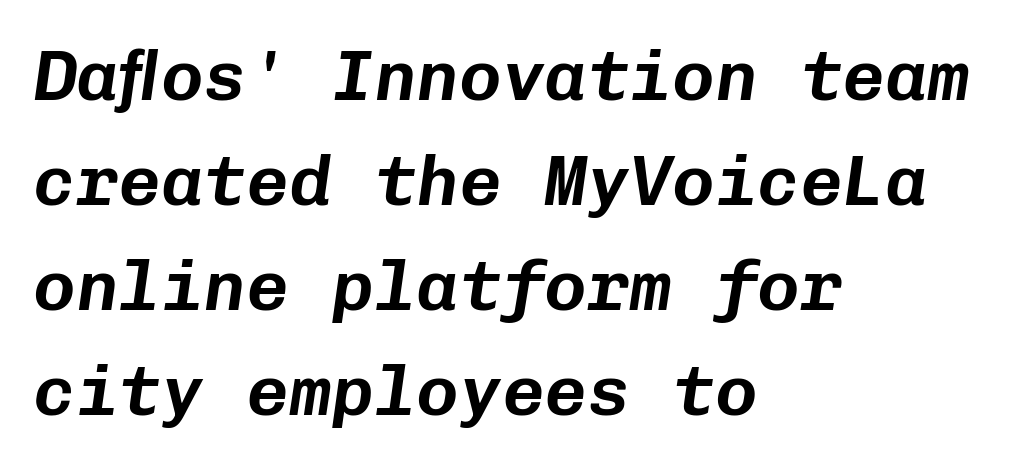
Q: Is the text italic (slanted)? A: Yes, it leans right by about 8 degrees.
Q: Is the text underlined? A: No.
Q: How is the paragraph aligned? A: Left-aligned.
Q: Is the spacing between letters normal or unusually wide? A: Normal.
Q: Is the spacing between lines tight, normal or loose? A: Normal.
Q: Width (condensed, normal, or wide)? A: Normal.
Q: Stroke contrast? A: Low.
Q: x-height? A: Medium.
Q: Monospaced? A: Yes.
